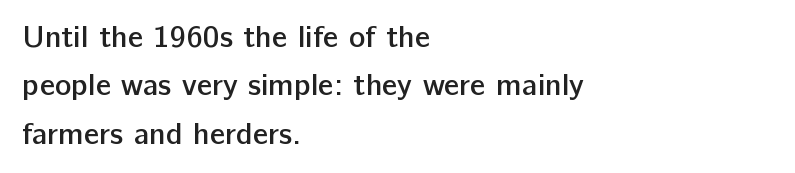
Type without underlining. The line texture is even and compact thanks to regular tracking. Interline gaps are of average width in this sample. Horizontal alignment here is leftward, the default for most running prose. Characters remain perfectly vertical along every line. These lines are composed in type without serifs.
